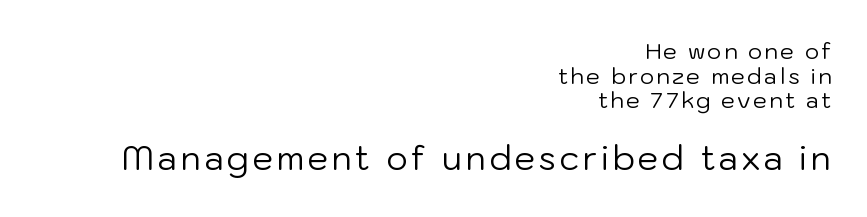
The image shows 33 px regular-weight sans-serif type, upright; set right-aligned, tight line spacing (1.12x), not underlined; the second (bottom) block is 1.5x larger; low stroke contrast and a medium x-height.
